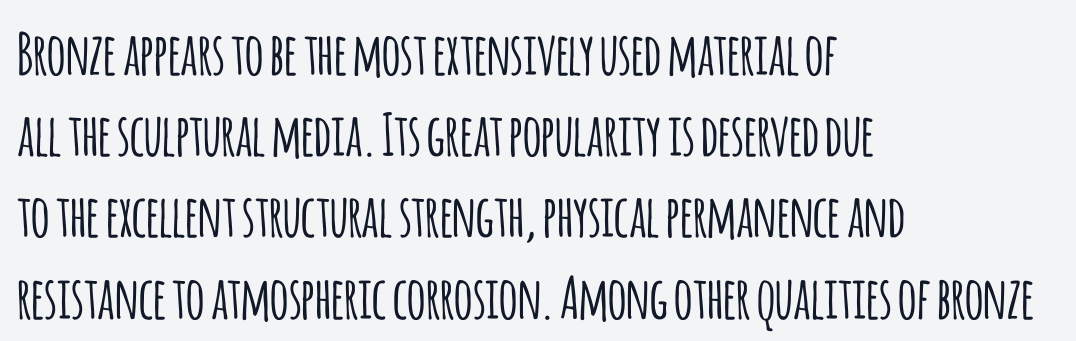
The image shows 58 px condensed sans-serif type, upright; set left-aligned, normal line spacing (1.4x), normal letter spacing, not underlined; low stroke contrast and a large x-height.
